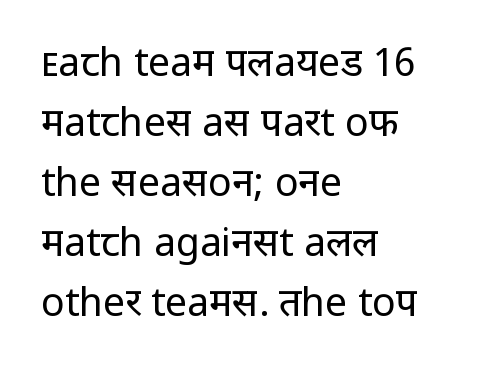
Q: Is the text bold? A: No.
Q: Is the text italic (slanted)? A: No, it is upright.
Q: Is the typeface a serif or a sans-serif typeface? A: Sans-serif.
Q: Is the text underlined? A: No.
Q: How is the paragraph aligned? A: Left-aligned.
Q: Is the spacing between letters normal or unusually wide? A: Normal.
Q: Is the spacing between lines tight, normal or loose? A: Normal.
Q: Width (condensed, normal, or wide)? A: Normal.
Q: Stroke contrast? A: Low.
Q: x-height? A: Medium.
Q: Monospaced? A: No.
